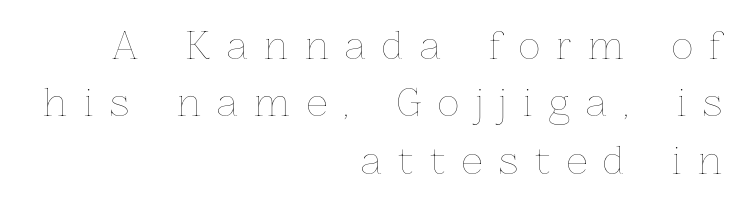
Summary of vertical rhythm: regular, with standard interline spacing. The type sits square on the baseline with zero lean. The string is rendered with underlining switched off. The tracking reads as deliberately expanded to a designer's eye.
